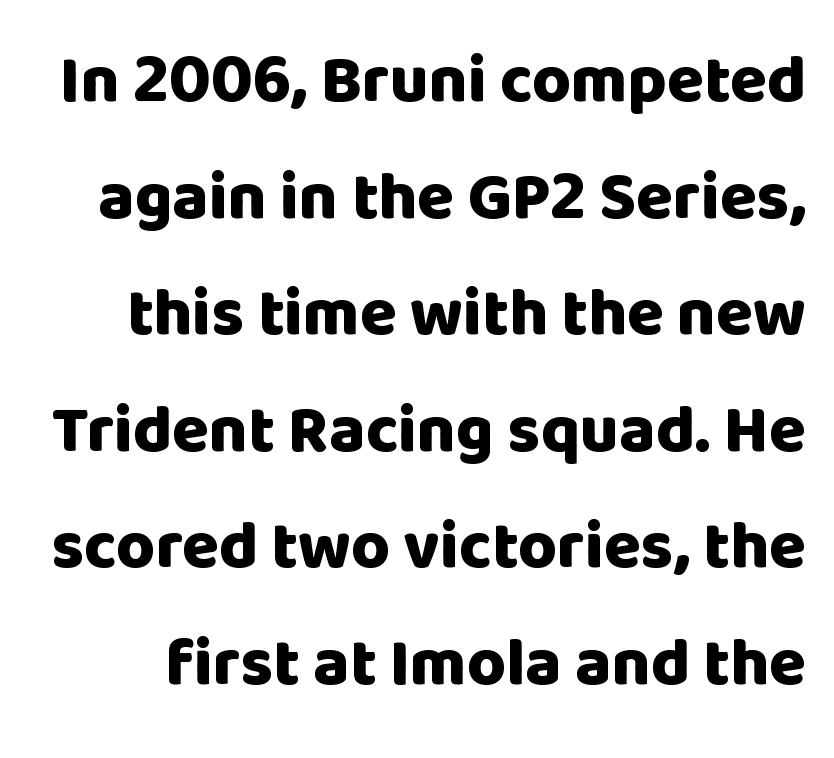
Looks like regular typesetting: each glyph gets only the width it needs. Serif or sans? Sans — the stroke terminals are bare. You could call the tracking neutral — neither tight nor loose. Nobody drew a line under any word here.
